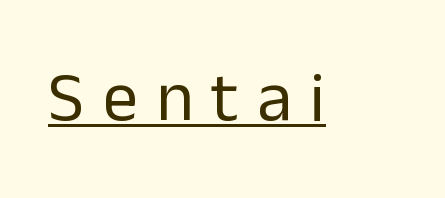
{"serif": "no", "italic": "no", "bold": "no", "weight": "regular", "width": "normal", "stroke_contrast": "low", "x_height": "medium", "monospaced": "no", "underline": "yes", "letter_spacing": "wide", "letter_spacing_em": 0.26, "glyph_px": 70}
